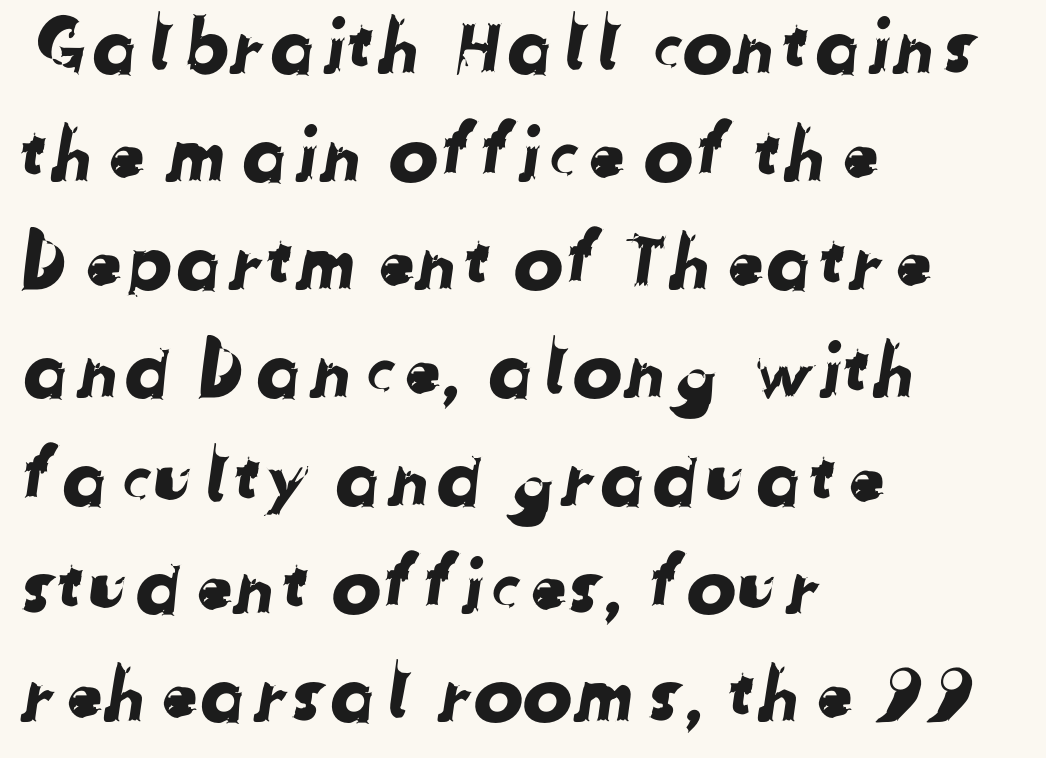
You could not count columns in this text — the font is proportionally spaced. The rendering shows plain stroke endings on the letterforms — a sans-serif design. These lines keep a tight, regular rhythm from letter to letter. Vertically, the passage feels balanced, rows spaced as you'd expect. Every row of glyphs begins at an identical x-position on the left.
